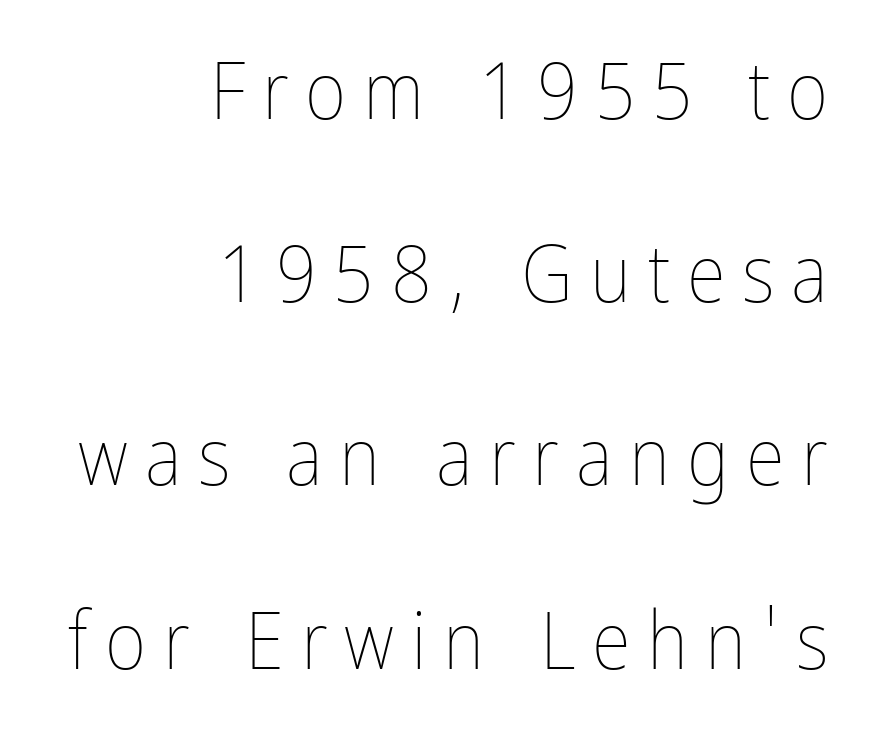
{"italic": "no", "bold": "no", "weight": "thin", "width": "condensed", "stroke_contrast": "low", "x_height": "medium", "monospaced": "no", "underline": "no", "align": "right", "line_spacing": "loose", "line_spacing_ratio": 2.29, "letter_spacing": "wide", "letter_spacing_em": 0.21, "glyph_px": 80}
